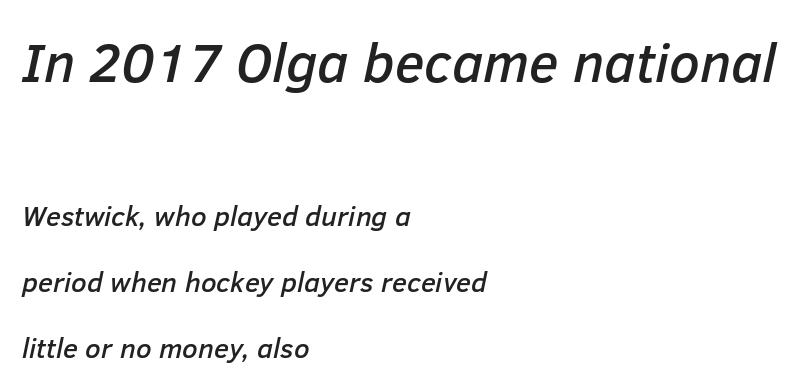
{"italic": "yes", "lean": "right", "slant_degrees": 12, "width": "normal", "stroke_contrast": "low", "x_height": "medium", "monospaced": "no", "underline": "no", "align": "left", "line_spacing": "loose", "line_spacing_ratio": 2.35, "letter_spacing": "normal", "letter_spacing_em": 0.0, "larger_block": "first", "size_ratio": 1.96, "glyph_px": 55}
